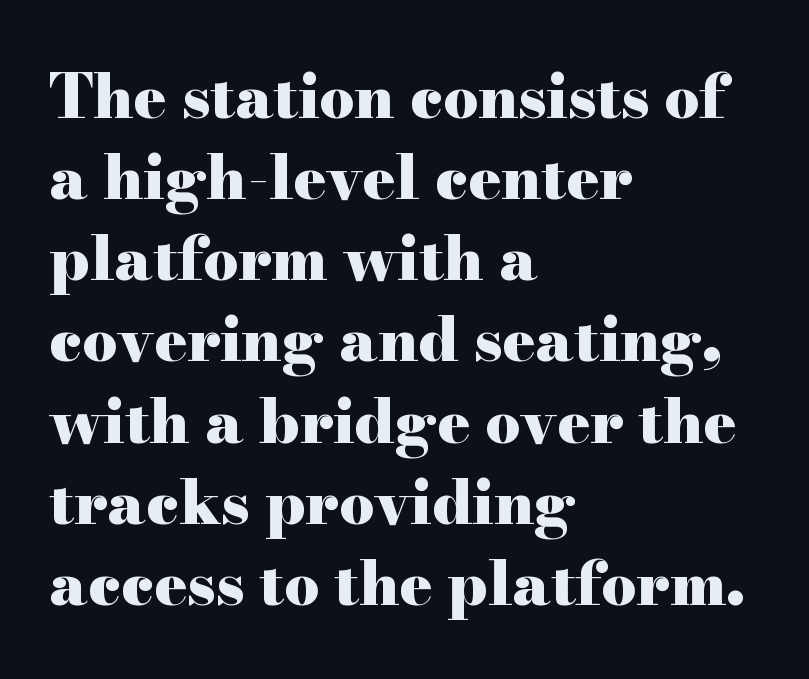
Q: Is the text bold? A: Yes.
Q: Is the text italic (slanted)? A: No, it is upright.
Q: Is the typeface a serif or a sans-serif typeface? A: Serif.
Q: Is the text underlined? A: No.
Q: How is the paragraph aligned? A: Left-aligned.
Q: Is the spacing between letters normal or unusually wide? A: Normal.
Q: Is the spacing between lines tight, normal or loose? A: Normal.
Q: Width (condensed, normal, or wide)? A: Wide.
Q: Stroke contrast? A: High.
Q: x-height? A: Small.
Q: Monospaced? A: No.
